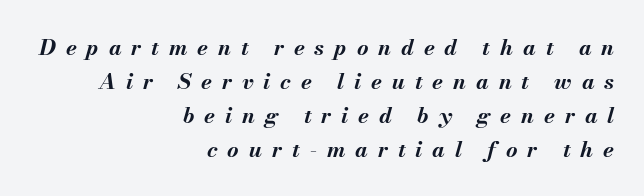
The image shows 22 px bold type, italic (leaning right); set right-aligned, normal line spacing (1.54x), unusually wide letter spacing (+0.45 em), not underlined.
